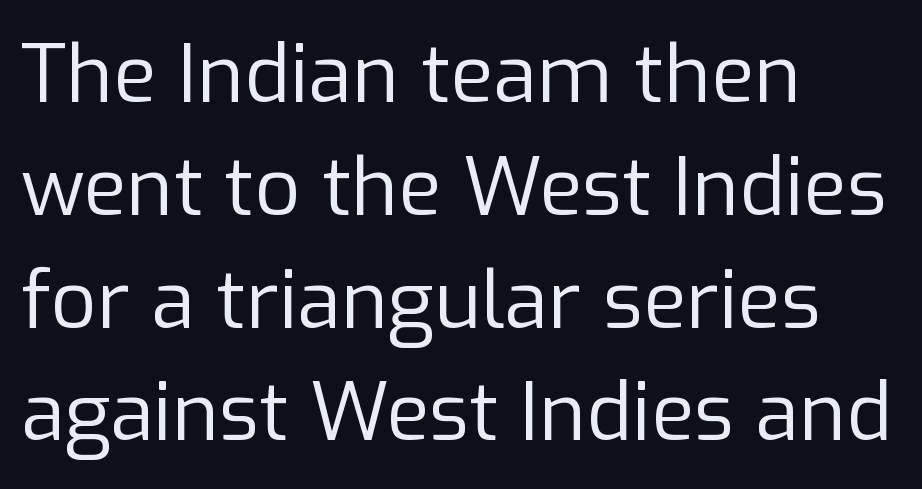
{"serif": "no", "italic": "no", "bold": "no", "weight": "regular", "width": "normal", "stroke_contrast": "low", "x_height": "medium", "monospaced": "no", "underline": "no", "align": "left", "line_spacing": "normal", "line_spacing_ratio": 1.41, "letter_spacing": "normal", "letter_spacing_em": 0.0, "glyph_px": 80}
